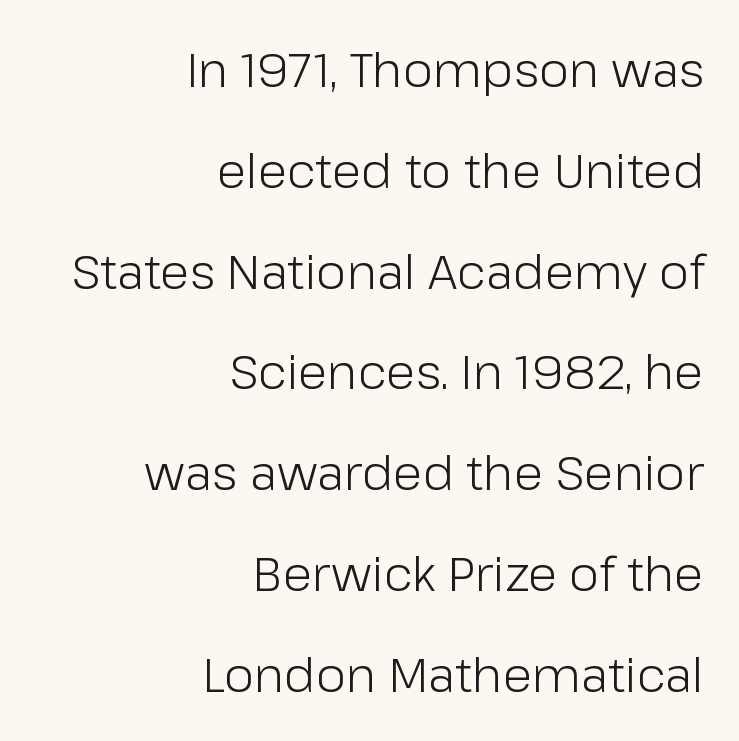
The image shows 48 px light sans-serif type, upright; set right-aligned, loose line spacing (2.1x), normal letter spacing, not underlined; low stroke contrast and a medium x-height.
